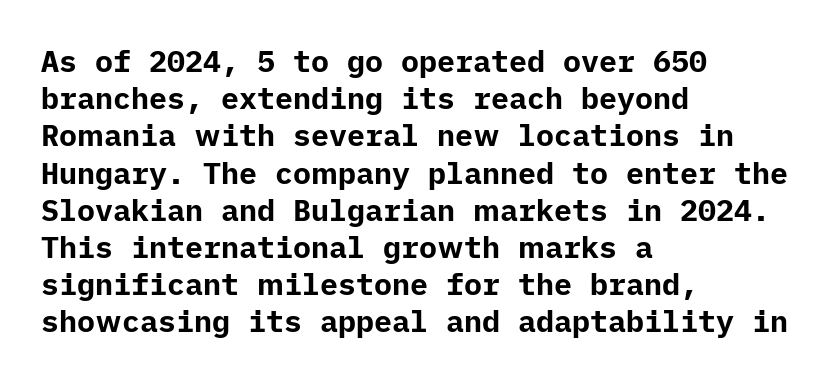
The image shows 30 px bold sans-serif type, upright; set left-aligned, line spacing 1.24x, normal letter spacing, not underlined; low stroke contrast and a medium x-height.
